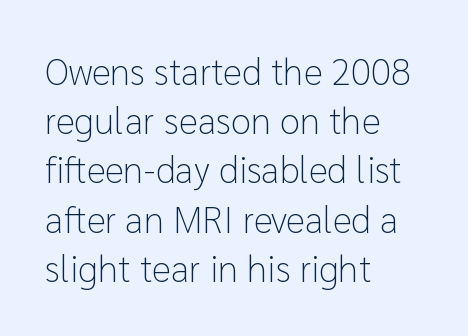
{"serif": "no", "italic": "no", "bold": "no", "weight": "light", "width": "normal", "stroke_contrast": "low", "x_height": "medium", "monospaced": "no", "underline": "no", "align": "left", "line_spacing": "normal", "line_spacing_ratio": 1.33, "letter_spacing": "normal", "letter_spacing_em": 0.0, "glyph_px": 37}
